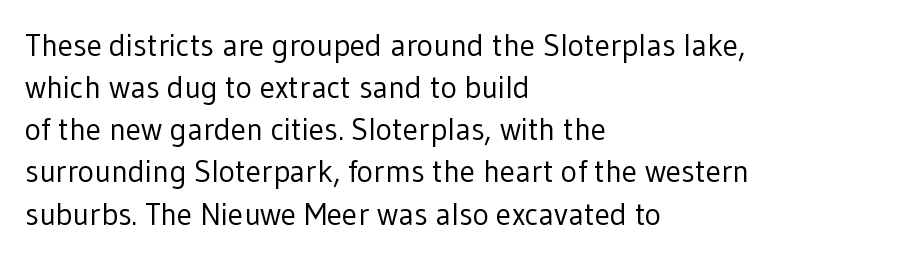
{"serif": "no", "italic": "no", "bold": "no", "weight": "regular", "width": "normal", "stroke_contrast": "low", "x_height": "medium", "monospaced": "no", "underline": "no", "align": "left", "line_spacing": "normal", "line_spacing_ratio": 1.36, "letter_spacing": "normal", "letter_spacing_em": 0.0, "glyph_px": 31}
